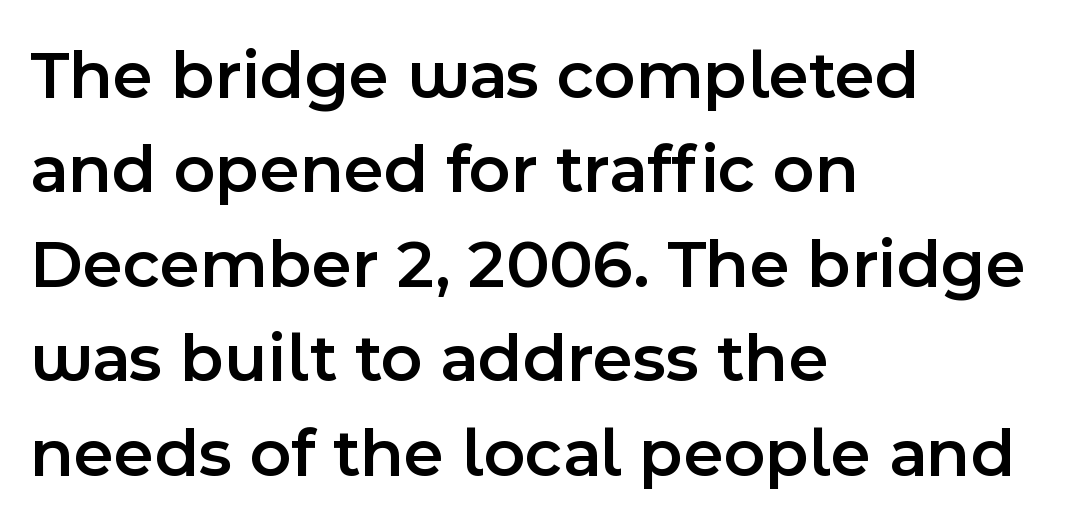
Q: Is the text bold? A: Semi-bold.
Q: Is the text italic (slanted)? A: No, it is upright.
Q: Is the typeface a serif or a sans-serif typeface? A: Sans-serif.
Q: Is the text underlined? A: No.
Q: How is the paragraph aligned? A: Left-aligned.
Q: Is the spacing between letters normal or unusually wide? A: Normal.
Q: Is the spacing between lines tight, normal or loose? A: Normal.
Q: Width (condensed, normal, or wide)? A: Normal.
Q: x-height? A: Medium.
Q: Monospaced? A: No.
